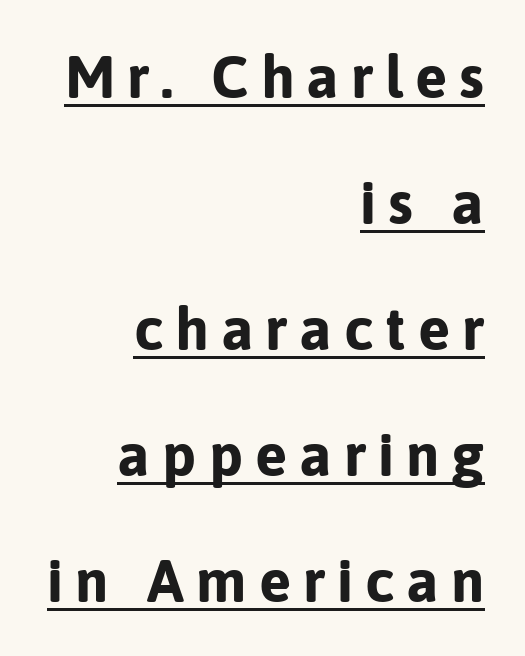
Strong, thick strokes mark this as bold type. You could not count columns in this text — the font is proportionally spaced. Short and long lines alike share a common ending point at right. The letters are spread apart with noticeably loose tracking.
